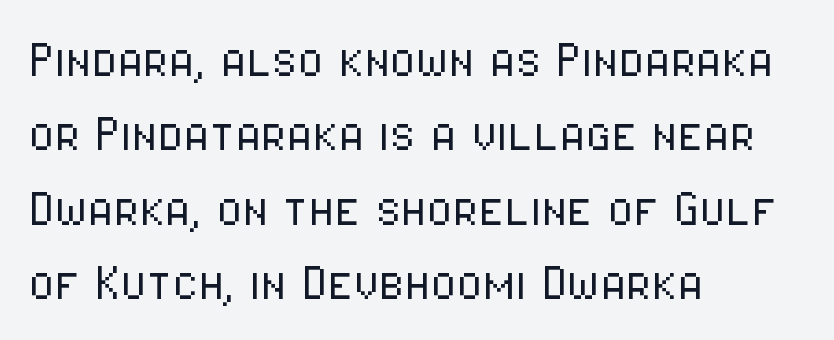
The rendering anchors every line to the left-hand side. Plain, unruled lines of type. Heaviness? Minimal to ordinary, like unemphasized prose. The specimen reads as upright at a glance. Does extra space separate the letters? No, they use regular spacing. The passage shown is typed in a proportional face where columns would drift.
